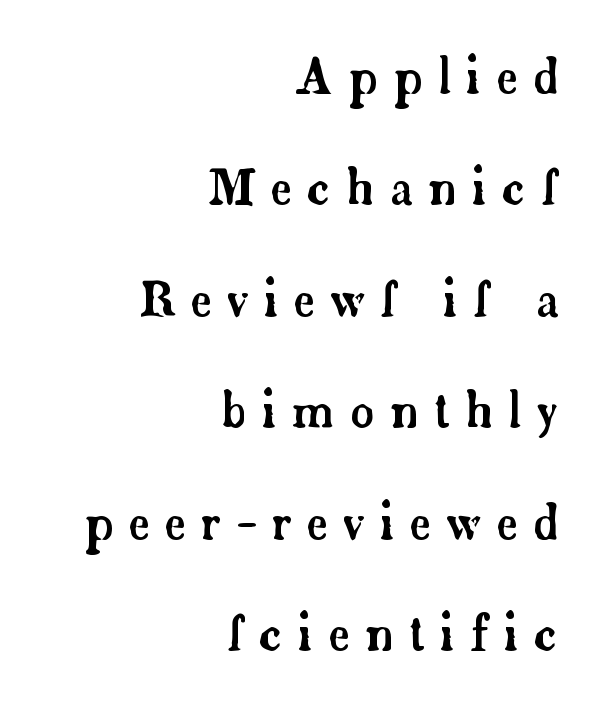
Q: Is the text italic (slanted)? A: No, it is upright.
Q: Is the typeface a serif or a sans-serif typeface? A: Serif.
Q: Is the text underlined? A: No.
Q: How is the paragraph aligned? A: Right-aligned.
Q: Is the spacing between letters normal or unusually wide? A: Unusually wide.
Q: Is the spacing between lines tight, normal or loose? A: Loose.
Q: Width (condensed, normal, or wide)? A: Normal.
Q: Stroke contrast? A: Low.
Q: x-height? A: Small.
Q: Monospaced? A: No.
